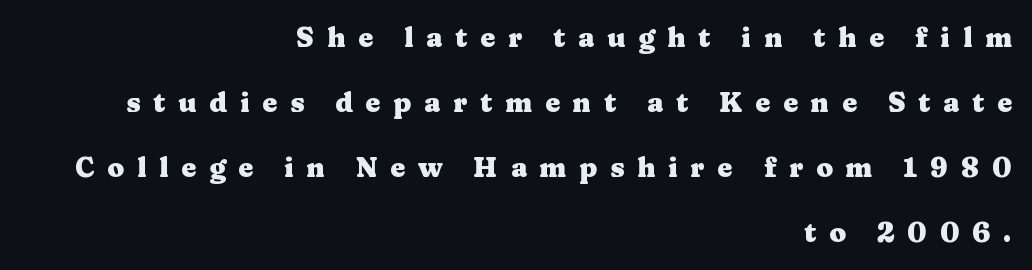
{"italic": "no", "bold": "yes", "underline": "no", "align": "right", "line_spacing": "loose", "line_spacing_ratio": 2.41, "letter_spacing": "wide", "letter_spacing_em": 0.47, "glyph_px": 27}
